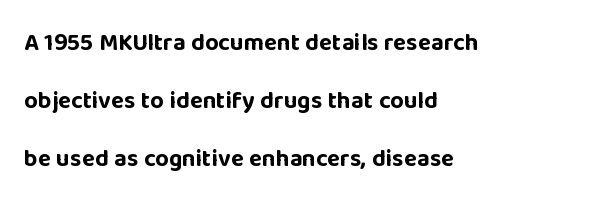
The image shows 24 px bold type, upright; set left-aligned, loose line spacing (2.41x), normal letter spacing, not underlined.
